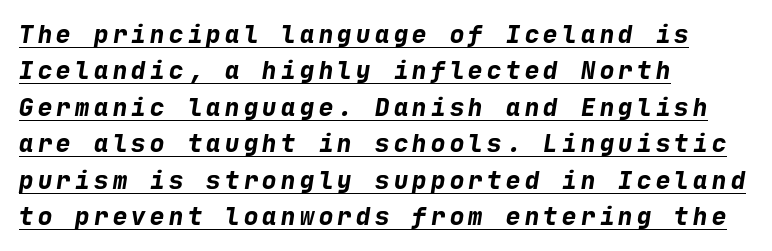
Q: Is the text bold? A: Yes.
Q: Is the text underlined? A: Yes.
Q: How is the paragraph aligned? A: Left-aligned.
Q: Is the spacing between lines tight, normal or loose? A: Normal.
